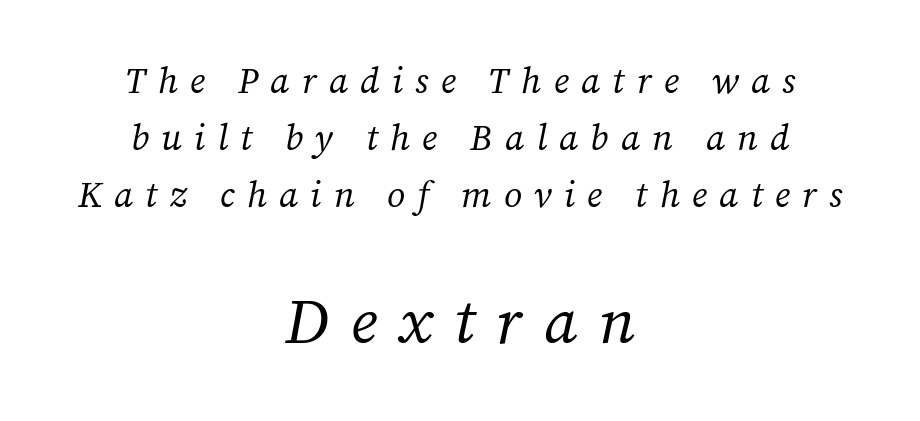
Each letter's strokes conclude with small projecting serifs. The space beneath each line is pristine and unruled. This layout puts the modest block above and the oversized block below. Do the characters align in a grid? No, the font is proportional. Honestly, the row spacing looks completely unremarkable.
